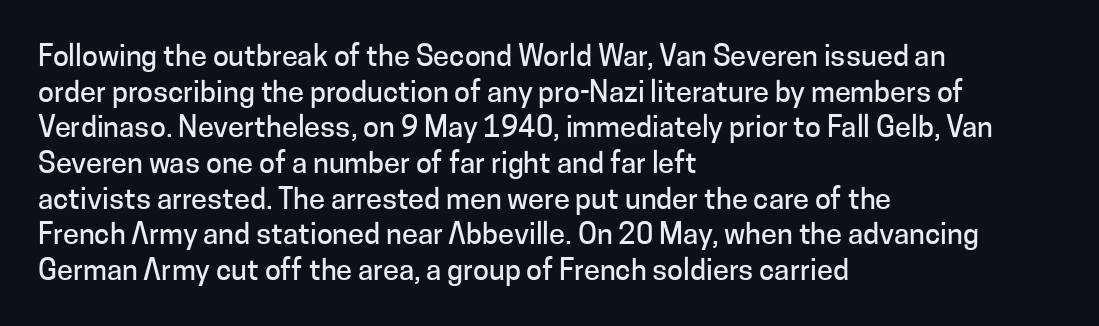
Leftover space on each line is placed entirely after the last word. A sans-serif font was chosen for this passage. Plain, unruled lines of type. The rendering uses natural spacing where letterforms have individual widths. This is the regular roman posture of the typeface.
